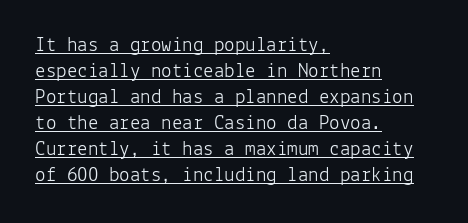
The typesetter chose a ragged-right arrangement here. The letters stand upright; this is a roman face. Beneath each row of characters lies a ruled line. Inter-character spacing is left at the font's built-in metrics. Letters have the restrained weight of plain body copy at most.
